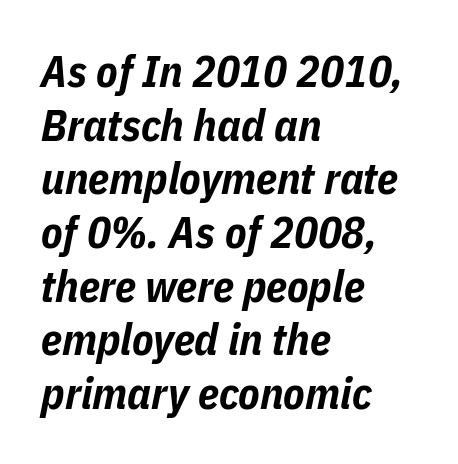
Q: Is the text bold? A: Yes.
Q: Is the text italic (slanted)? A: Yes, it leans right by about 11 degrees.
Q: Is the text underlined? A: No.
Q: How is the paragraph aligned? A: Left-aligned.
Q: Is the spacing between letters normal or unusually wide? A: Normal.
Q: Width (condensed, normal, or wide)? A: Condensed.
Q: Stroke contrast? A: Low.
Q: x-height? A: Medium.
Q: Monospaced? A: No.
